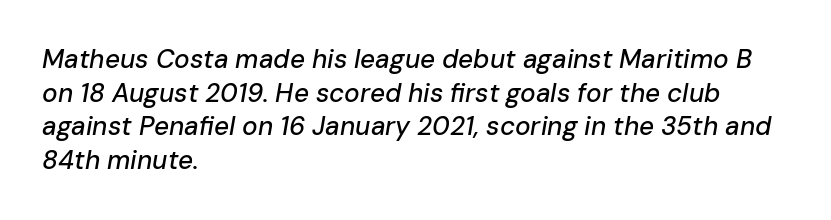
Bare-footed words on every line. There is no visible air inserted between adjacent glyphs. Quick note: italic. Every row of glyphs begins at an identical x-position on the left. This sample keeps an unexceptional amount of space between lines.
